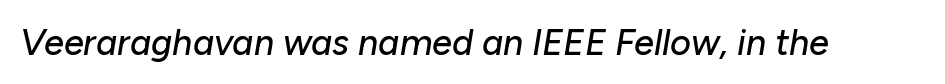
The image shows 36 px text type, italic (leaning right); set normal letter spacing, not underlined; low stroke contrast and a medium x-height.
